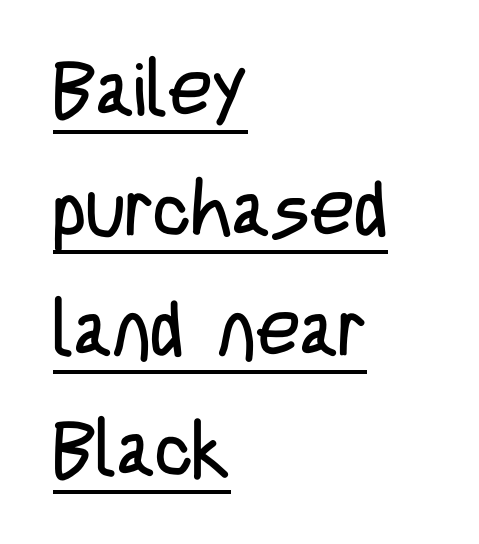
Q: Is the text bold? A: No.
Q: Is the text italic (slanted)? A: No, it is upright.
Q: Is the typeface a serif or a sans-serif typeface? A: Sans-serif.
Q: Is the text underlined? A: Yes.
Q: How is the paragraph aligned? A: Left-aligned.
Q: Is the spacing between letters normal or unusually wide? A: Normal.
Q: Is the spacing between lines tight, normal or loose? A: Normal.
Q: Width (condensed, normal, or wide)? A: Condensed.
Q: Stroke contrast? A: Low.
Q: x-height? A: Large.
Q: Monospaced? A: No.
